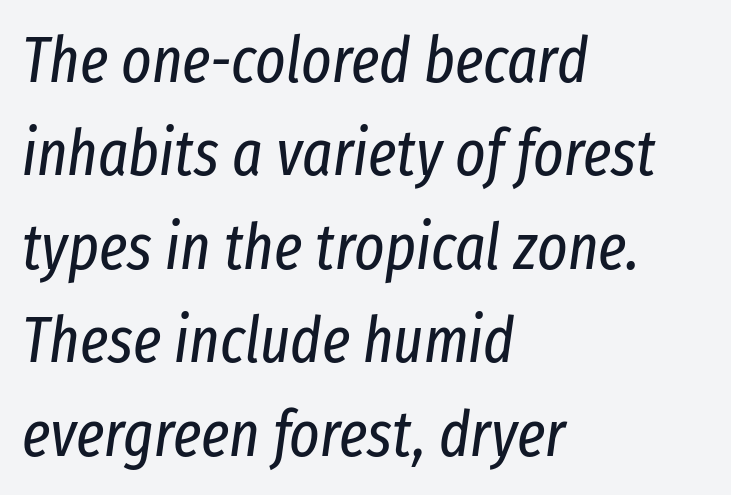
{"italic": "yes", "lean": "right", "slant_degrees": 8, "bold": "no", "weight": "regular", "width": "condensed", "stroke_contrast": "low", "x_height": "medium", "monospaced": "no", "underline": "no", "align": "left", "line_spacing": "normal", "line_spacing_ratio": 1.46, "letter_spacing": "normal", "letter_spacing_em": 0.0, "glyph_px": 64}
